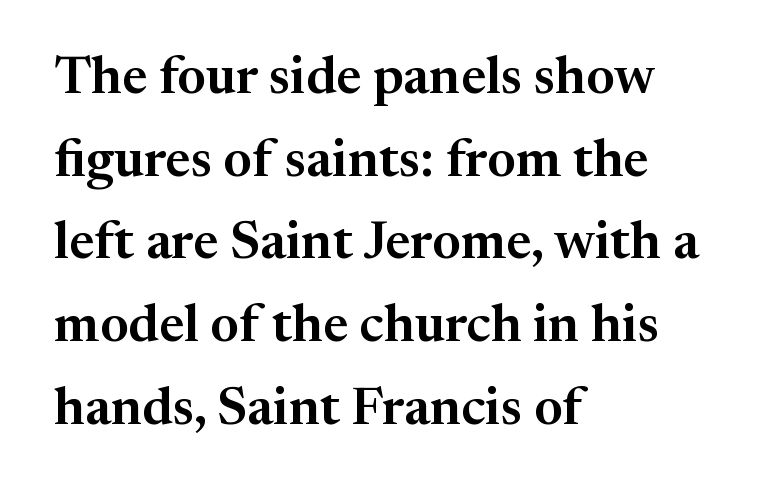
The image shows 53 px serif type, upright; set left-aligned, normal line spacing (1.56x), normal letter spacing, not underlined; medium stroke contrast and a medium x-height.
